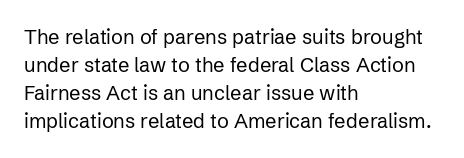
Q: Is the text bold? A: No.
Q: Is the text italic (slanted)? A: No, it is upright.
Q: Is the text underlined? A: No.
Q: How is the paragraph aligned? A: Left-aligned.
Q: Is the spacing between letters normal or unusually wide? A: Normal.
Q: Is the spacing between lines tight, normal or loose? A: Normal.
